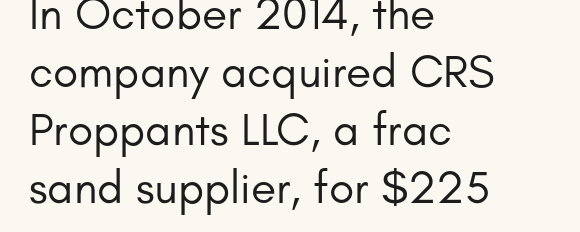
Q: Is the text bold? A: No.
Q: Is the text italic (slanted)? A: No, it is upright.
Q: Is the typeface a serif or a sans-serif typeface? A: Sans-serif.
Q: Is the text underlined? A: No.
Q: How is the paragraph aligned? A: Left-aligned.
Q: Is the spacing between letters normal or unusually wide? A: Normal.
Q: Is the spacing between lines tight, normal or loose? A: Normal.
Q: Width (condensed, normal, or wide)? A: Normal.
Q: Stroke contrast? A: Low.
Q: x-height? A: Small.
Q: Monospaced? A: No.
